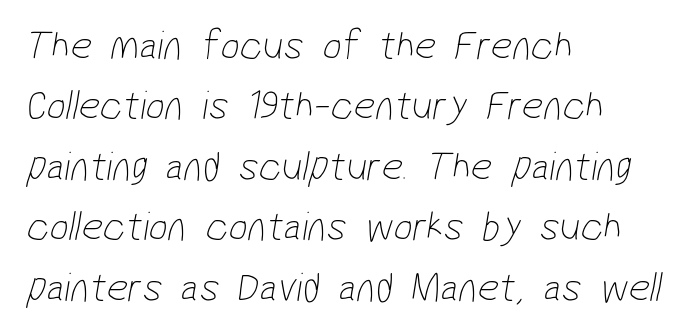
{"serif": "no", "bold": "no", "weight": "thin", "width": "condensed", "stroke_contrast": "low", "x_height": "medium", "monospaced": "no", "underline": "no", "align": "left", "line_spacing": "normal", "line_spacing_ratio": 1.44, "letter_spacing": "normal", "letter_spacing_em": 0.0, "glyph_px": 42}
